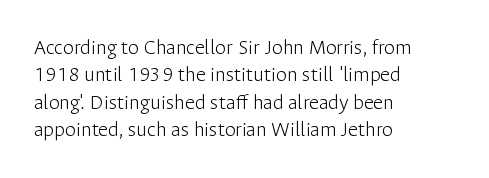
{"italic": "no", "bold": "no", "underline": "no", "align": "left", "line_spacing": "normal", "line_spacing_ratio": 1.25, "letter_spacing": "normal", "letter_spacing_em": 0.0, "glyph_px": 22}
